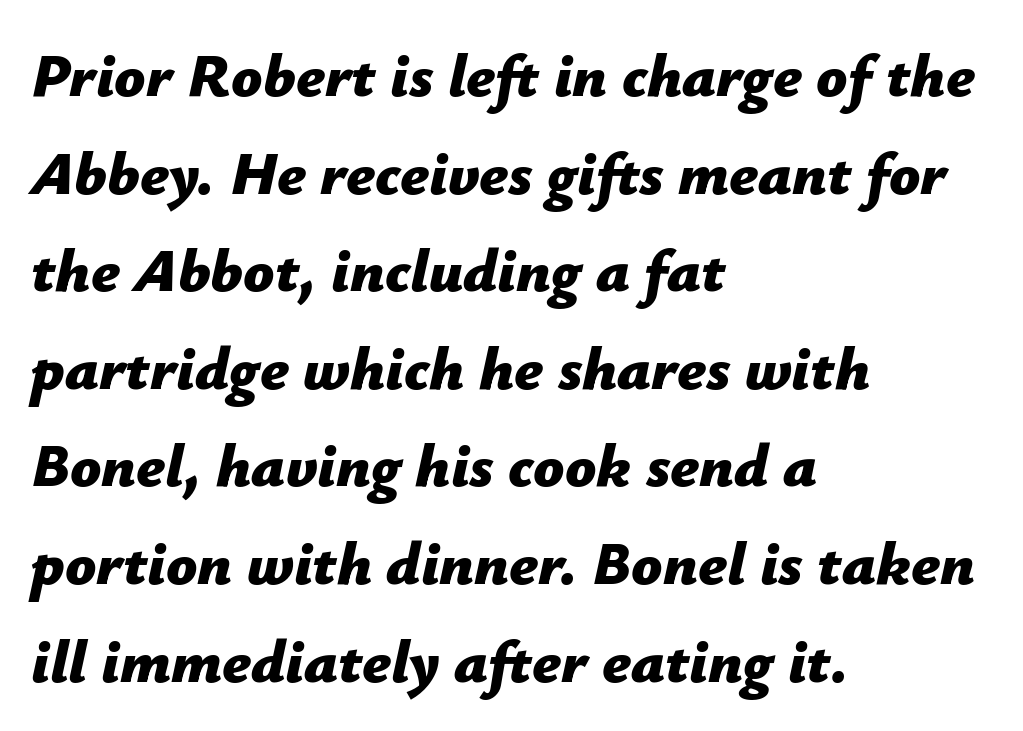
The image shows 61 px bold type, italic (leaning right); set left-aligned, normal line spacing (1.6x), normal letter spacing, not underlined; low stroke contrast and a medium x-height.
